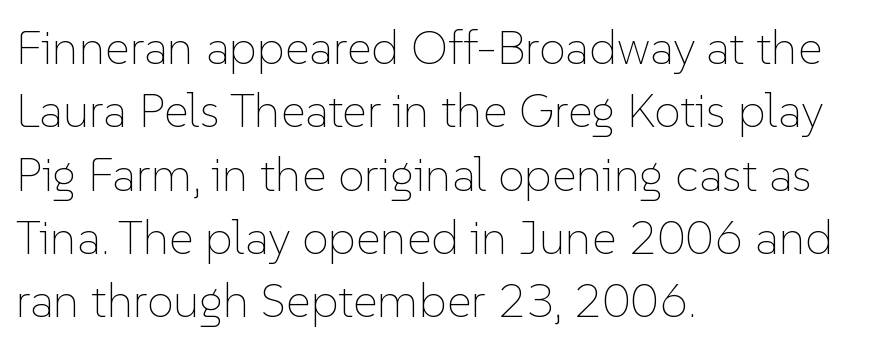
{"italic": "no", "bold": "no", "weight": "thin", "width": "normal", "stroke_contrast": "low", "x_height": "medium", "monospaced": "no", "underline": "no", "align": "left", "line_spacing": "normal", "line_spacing_ratio": 1.32, "letter_spacing": "normal", "letter_spacing_em": 0.0, "glyph_px": 48}
